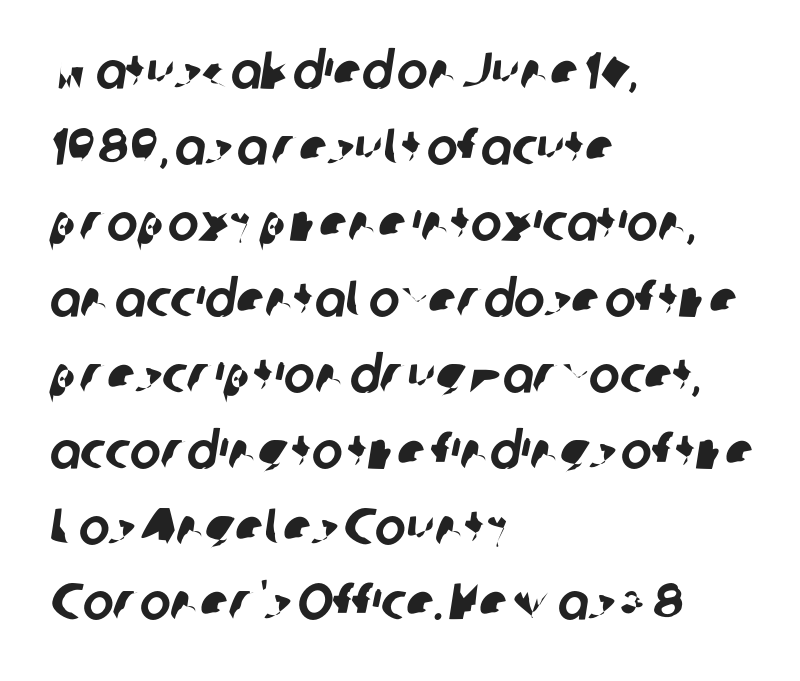
{"serif": "no", "width": "normal", "stroke_contrast": "low", "x_height": "medium", "monospaced": "no", "underline": "no", "align": "left", "line_spacing": "normal", "line_spacing_ratio": 1.46, "letter_spacing": "normal", "letter_spacing_em": 0.0, "glyph_px": 52}
